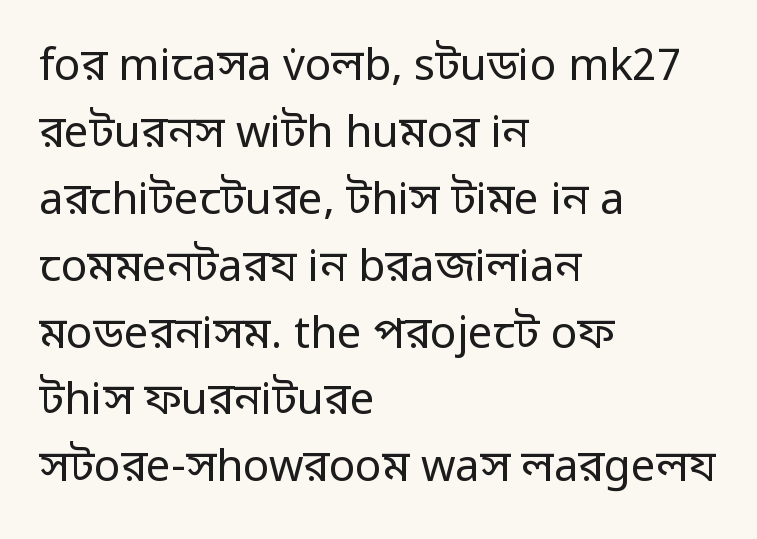
Successive baselines arrive at the customary interval. Nothing heavy about these letters — not bold at all. The rag falls on the right side of this text block. Are there feet on the stems? There aren't — it's a sans. This sample has the flowing, uneven cadence of proportional lettering.
